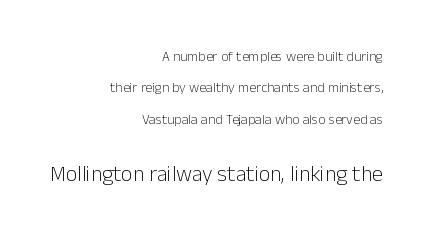
Is the letter spacing exaggerated? No — it looks like the ordinary default. Italic? Not at all — the glyphs are vertical. These two chunks differ in scale, with the bottom chunk taking the larger measure. These lines stand farther apart than default settings would place them. The letterforms sit at book weight or below. Which margin do the lines hug? The right one — the left edge is uneven.
